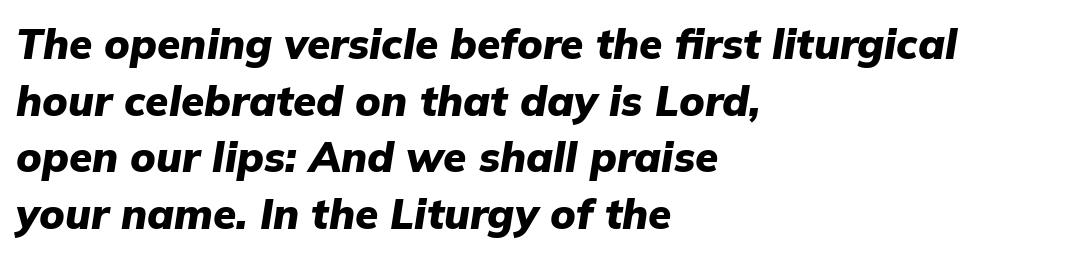
{"italic": "yes", "lean": "right", "slant_degrees": 9, "bold": "yes", "weight": "heavy", "width": "normal", "stroke_contrast": "low", "x_height": "medium", "monospaced": "no", "underline": "no", "align": "left", "line_spacing": "normal", "line_spacing_ratio": 1.35, "letter_spacing": "normal", "letter_spacing_em": 0.0, "glyph_px": 42}
